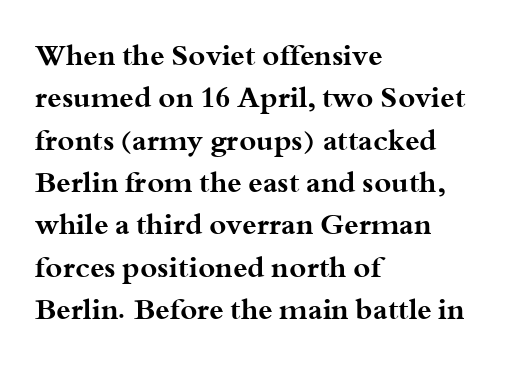
{"serif": "yes", "italic": "no", "bold": "yes", "weight": "bold", "width": "wide", "stroke_contrast": "medium", "x_height": "small", "monospaced": "no", "underline": "no", "align": "left", "line_spacing": "normal", "line_spacing_ratio": 1.46, "letter_spacing": "normal", "letter_spacing_em": 0.0, "glyph_px": 29}
